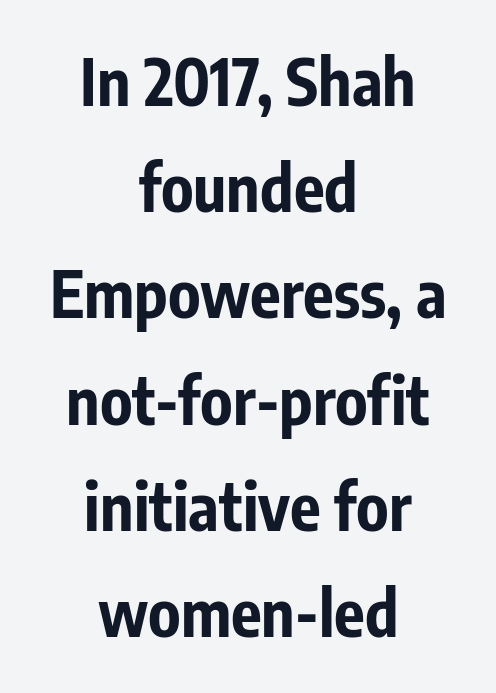
The image shows 64 px bold, condensed sans-serif type, upright; set centered, normal line spacing (1.66x), normal letter spacing, not underlined; low stroke contrast and a medium x-height.
